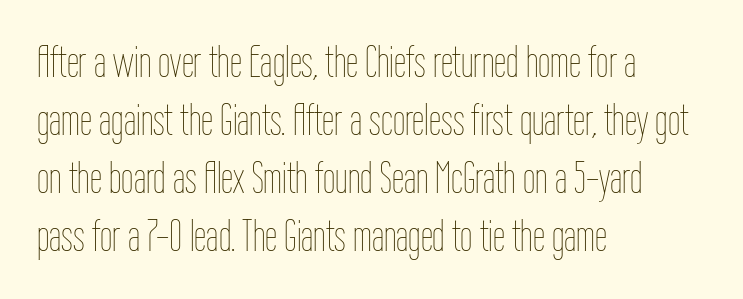
{"italic": "no", "bold": "no", "weight": "thin", "width": "condensed", "stroke_contrast": "low", "x_height": "medium", "monospaced": "no", "underline": "no", "align": "left", "line_spacing": "normal", "line_spacing_ratio": 1.32, "letter_spacing": "normal", "letter_spacing_em": 0.0, "glyph_px": 44}
